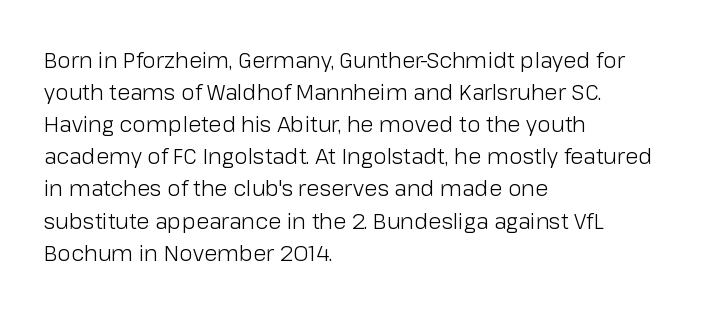
Q: Is the text bold? A: No.
Q: Is the text italic (slanted)? A: No, it is upright.
Q: Is the text underlined? A: No.
Q: How is the paragraph aligned? A: Left-aligned.
Q: Is the spacing between letters normal or unusually wide? A: Normal.
Q: Is the spacing between lines tight, normal or loose? A: Normal.
